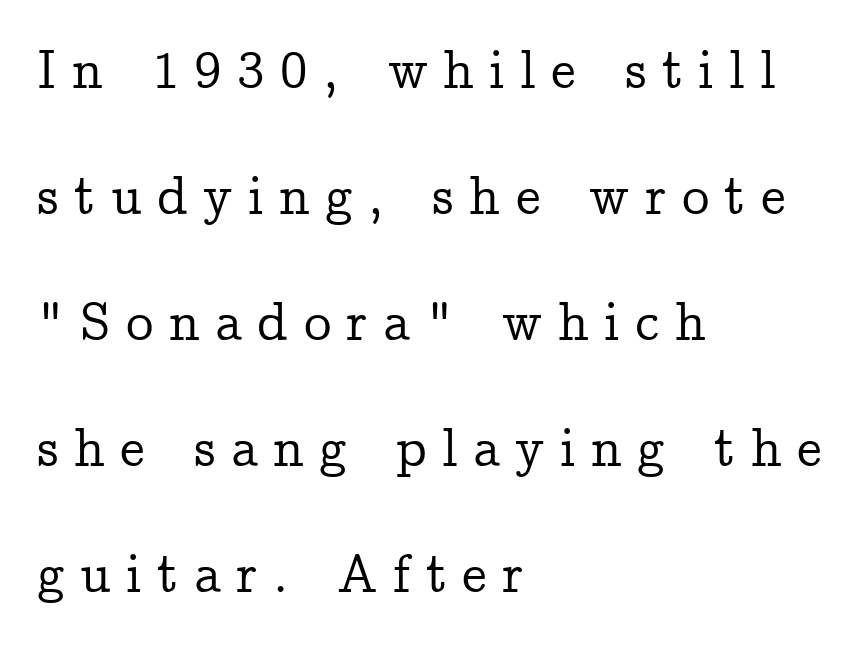
{"serif": "yes", "italic": "no", "width": "normal", "stroke_contrast": "low", "x_height": "medium", "monospaced": "no", "underline": "no", "align": "left", "line_spacing": "loose", "line_spacing_ratio": 2.29, "letter_spacing": "wide", "letter_spacing_em": 0.28, "glyph_px": 55}
